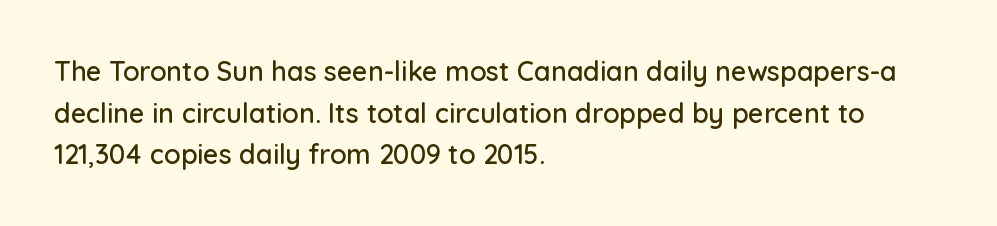
{"italic": "no", "underline": "no", "align": "left", "line_spacing": "normal", "line_spacing_ratio": 1.54, "letter_spacing": "normal", "letter_spacing_em": 0.0, "glyph_px": 27}
